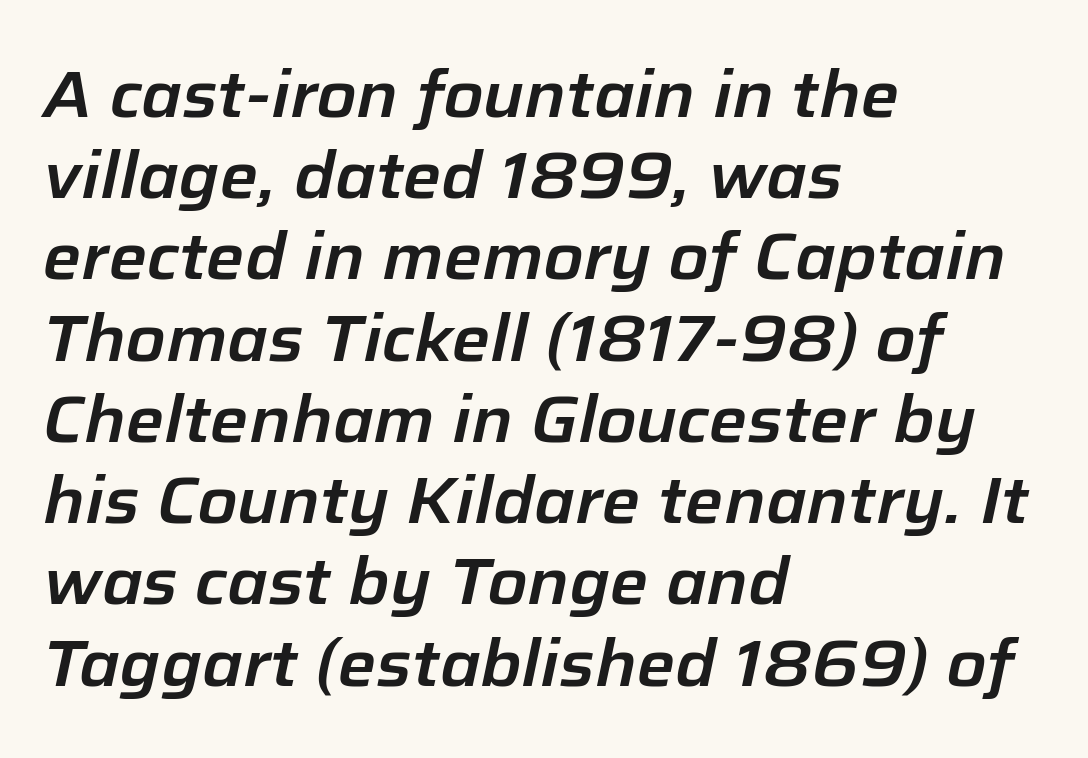
The image shows 65 px text type, italic (leaning right); set left-aligned, normal line spacing (1.25x), normal letter spacing, not underlined; low stroke contrast and a medium x-height.
